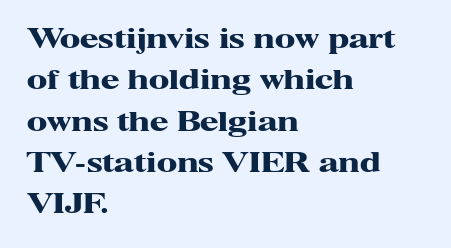
The image shows 27 px bold type, upright; set left-aligned, normal line spacing (1.53x), normal letter spacing, not underlined.
